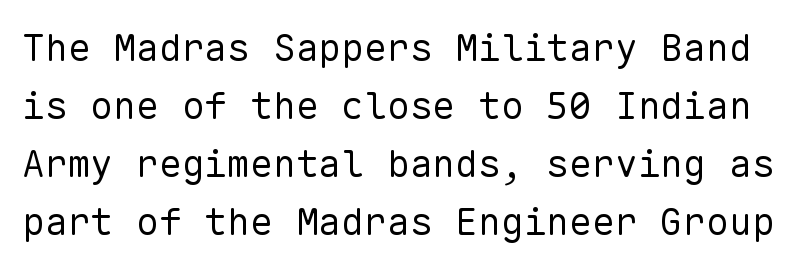
Honestly, there is no underline to notice here at all. The face looks like a standard text weight, possibly lighter. In terms of letterspacing, this is plain default setting. When letters stand straight like this, we call the style roman or upright. Summary of vertical rhythm: regular, with standard interline spacing.
